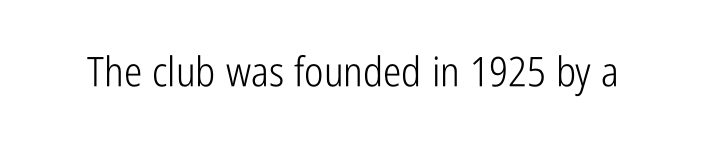
Q: Is the text bold? A: No.
Q: Is the text italic (slanted)? A: No, it is upright.
Q: Is the typeface a serif or a sans-serif typeface? A: Sans-serif.
Q: Is the text underlined? A: No.
Q: Is the spacing between letters normal or unusually wide? A: Normal.
Q: Width (condensed, normal, or wide)? A: Condensed.
Q: Stroke contrast? A: Low.
Q: x-height? A: Medium.
Q: Monospaced? A: No.
